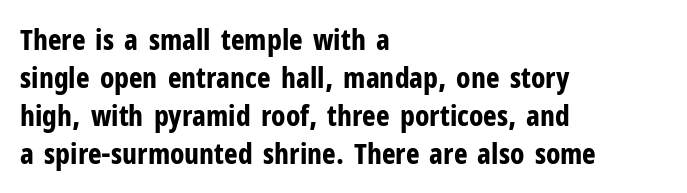
This sample has the flowing, uneven cadence of proportional lettering. Has an underline been added? It has not. Posture: upright roman. Chunky letters — that's bold for sure. This is sans-serif lettering, the kind often seen on screens and signage. Each word holds together tightly as a unit, with standard inter-letter gaps.
